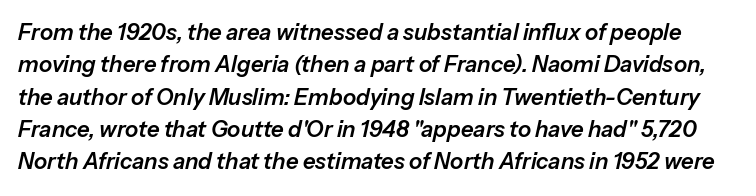
The image shows 22 px text type, italic (leaning right); set normal line spacing (1.47x), normal letter spacing, not underlined.
